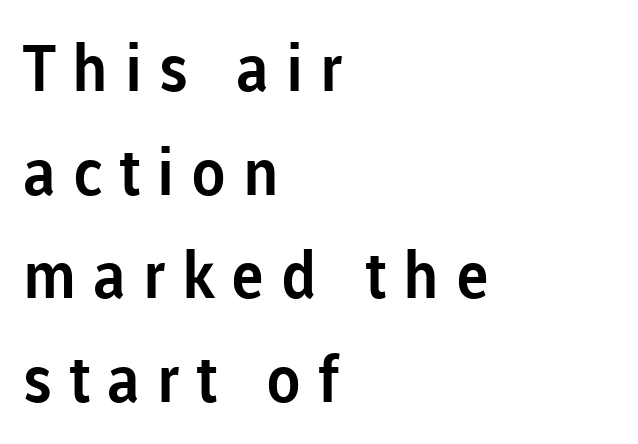
{"serif": "no", "italic": "no", "width": "normal", "stroke_contrast": "low", "x_height": "medium", "monospaced": "no", "underline": "no", "align": "left", "line_spacing": "normal", "line_spacing_ratio": 1.62, "letter_spacing": "wide", "letter_spacing_em": 0.26, "glyph_px": 64}
